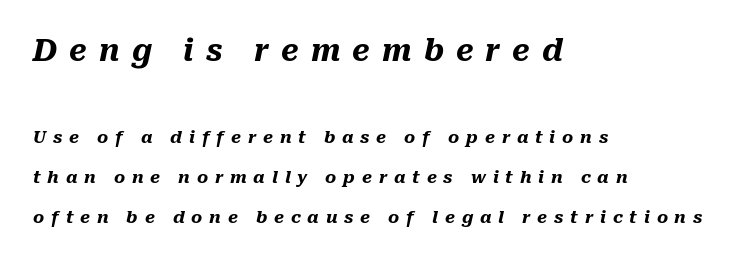
Q: Is the text bold? A: Yes.
Q: Is the text italic (slanted)? A: Yes, it leans right by about 10 degrees.
Q: Is the text underlined? A: No.
Q: How is the paragraph aligned? A: Left-aligned.
Q: Is the spacing between letters normal or unusually wide? A: Unusually wide.
Q: Is the spacing between lines tight, normal or loose? A: Loose.
Q: Which block of text is set in a larger size, the first (top) or the second (bottom)? A: The first (top) one.
Q: Width (condensed, normal, or wide)? A: Normal.
Q: Stroke contrast? A: Medium.
Q: x-height? A: Medium.
Q: Monospaced? A: No.
